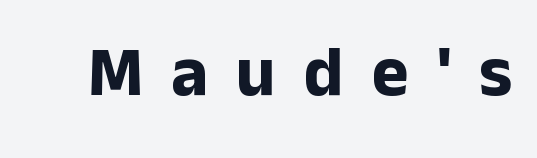
The image shows 70 px bold sans-serif type, upright; set unusually wide letter spacing (+0.4 em), not underlined; low stroke contrast and a medium x-height.
